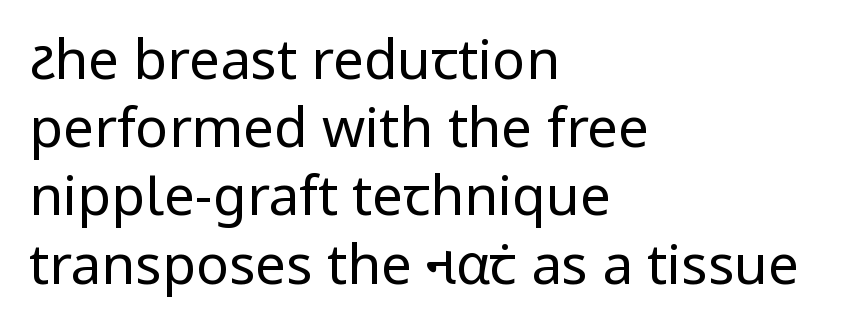
The image shows 55 px regular-weight sans-serif type, upright; set left-aligned, line spacing 1.24x, normal letter spacing, not underlined; low stroke contrast and a medium x-height.
